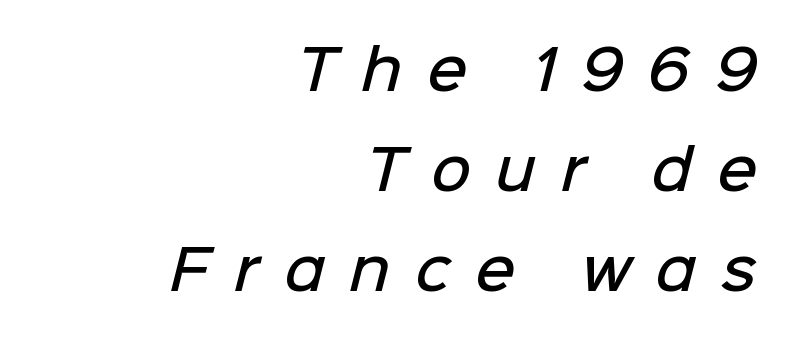
Q: Is the text bold? A: Semi-bold.
Q: Is the typeface a serif or a sans-serif typeface? A: Sans-serif.
Q: Is the text underlined? A: No.
Q: How is the paragraph aligned? A: Right-aligned.
Q: Is the spacing between letters normal or unusually wide? A: Unusually wide.
Q: Width (condensed, normal, or wide)? A: Normal.
Q: Stroke contrast? A: Low.
Q: x-height? A: Medium.
Q: Monospaced? A: No.
